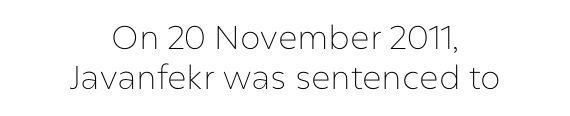
Q: Is the text bold? A: No.
Q: Is the text italic (slanted)? A: No, it is upright.
Q: Is the typeface a serif or a sans-serif typeface? A: Sans-serif.
Q: Is the text underlined? A: No.
Q: How is the paragraph aligned? A: Centered.
Q: Is the spacing between letters normal or unusually wide? A: Normal.
Q: Width (condensed, normal, or wide)? A: Normal.
Q: Stroke contrast? A: Low.
Q: x-height? A: Medium.
Q: Monospaced? A: No.
